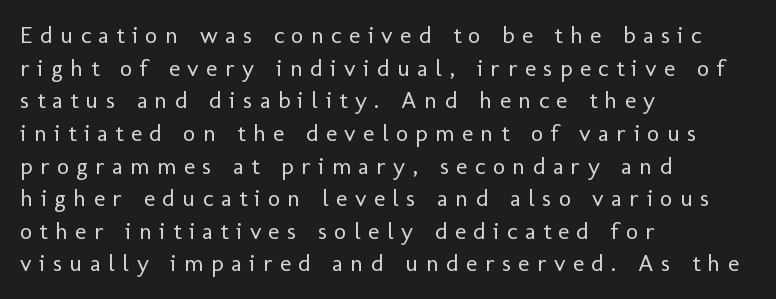
{"italic": "no", "bold": "no", "underline": "no", "align": "left", "line_spacing": "normal", "line_spacing_ratio": 1.36, "letter_spacing": "wide", "letter_spacing_em": 0.31, "glyph_px": 24}
